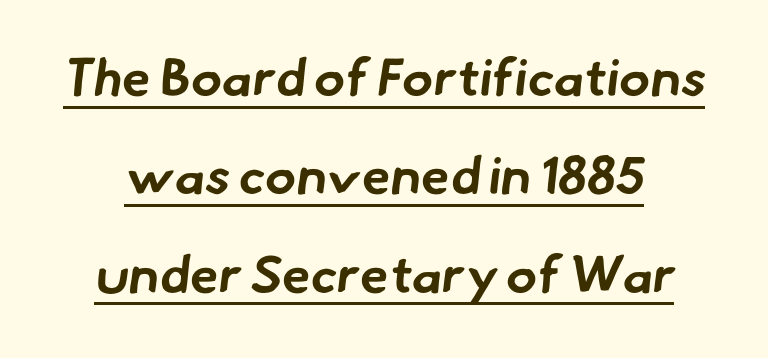
This sample carries an underscore along the baseline area. Each glyph is drawn with heavy, bold strokes. A typesetter would call this proportional, since set widths differ per character. Is this a sans? Yes — the strokes have no serifs. Tracking here is standard; glyphs follow each other at the usual distance.
